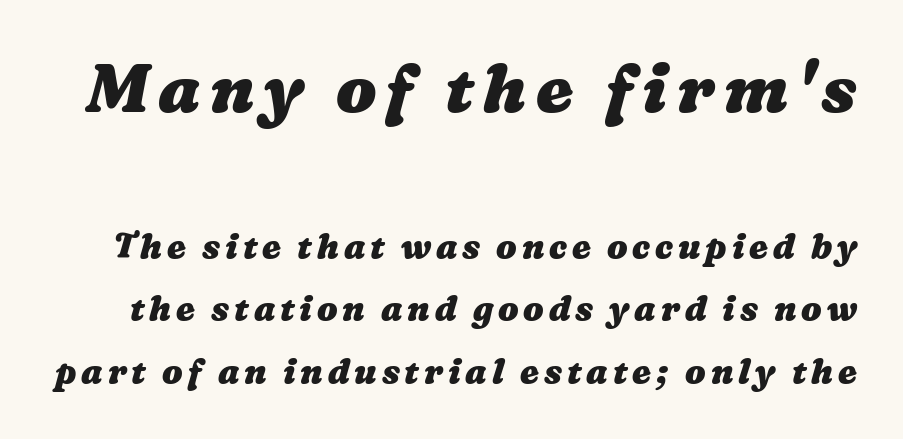
Bold? Absolutely — the strokes are thick and heavy. A clean baseline with only descenders dipping below it. Larger block? The one above; the one below is distinctly smaller. Think of a printed novel: that variable character pitch is what you see here.
